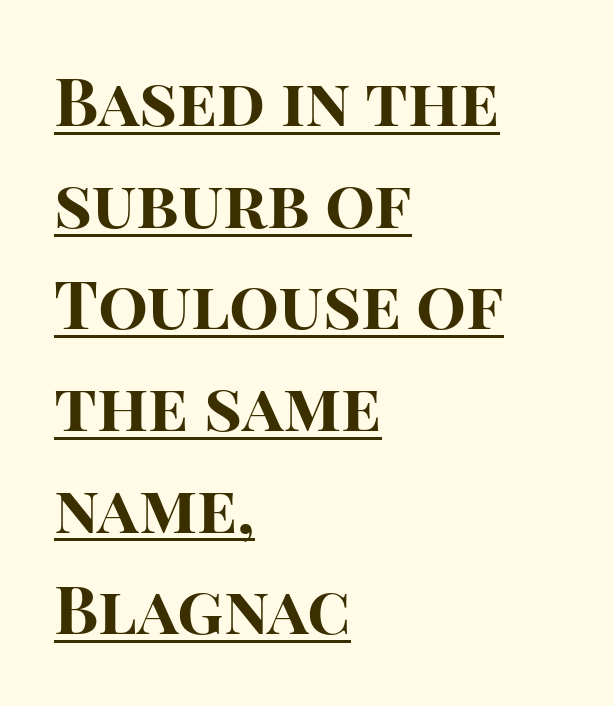
The passage shown has conventional tracking throughout. The compositor pushed each line to the left boundary. Think of a printed novel: that variable character pitch is what you see here. Thick stems and heavy bowls — unmistakably bold. The letters carry no serifs — their stems end cleanly without finishing strokes. Italic? Not at all — the glyphs are vertical.
